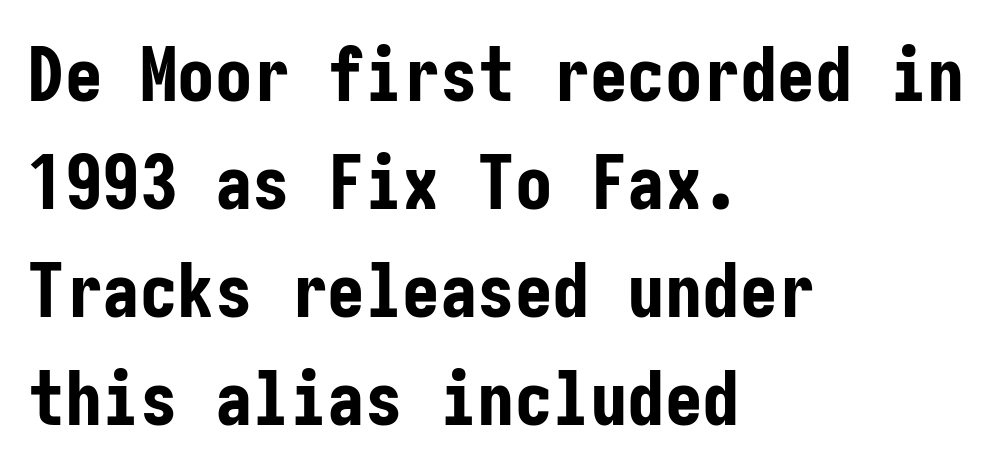
Q: Is the text bold? A: Yes.
Q: Is the text italic (slanted)? A: No, it is upright.
Q: Is the typeface a serif or a sans-serif typeface? A: Sans-serif.
Q: Is the text underlined? A: No.
Q: How is the paragraph aligned? A: Left-aligned.
Q: Is the spacing between letters normal or unusually wide? A: Normal.
Q: Is the spacing between lines tight, normal or loose? A: Normal.
Q: Width (condensed, normal, or wide)? A: Condensed.
Q: Stroke contrast? A: Low.
Q: x-height? A: Medium.
